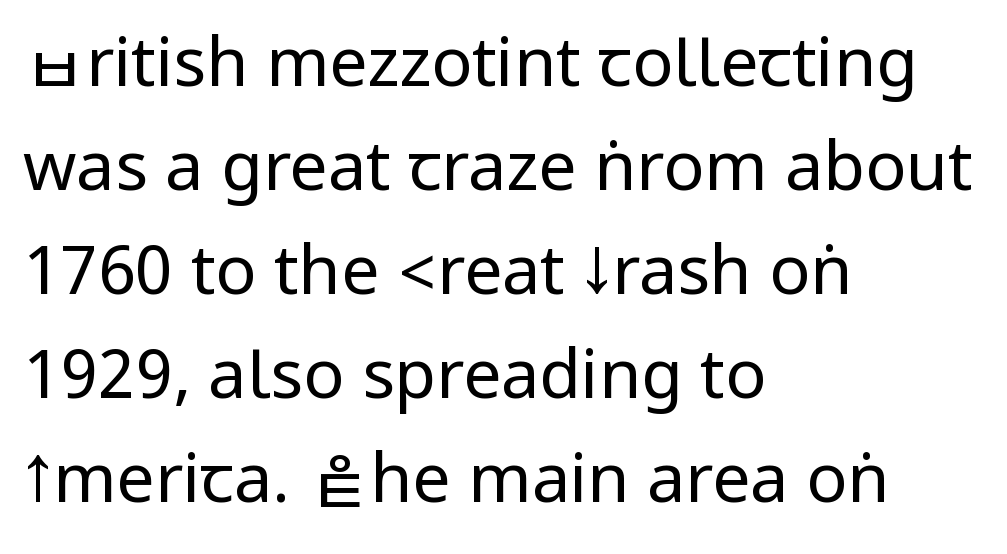
The letterforms sit at book weight or below. The string is rendered with underlining switched off. Short note: letters normally spaced. Quick note: interline space is typical.
